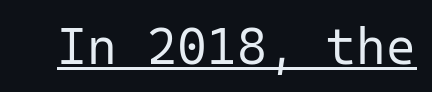
The image shows 51 px regular-weight sans-serif type, upright, monospaced; set normal letter spacing, underlined; low stroke contrast and a medium x-height.
